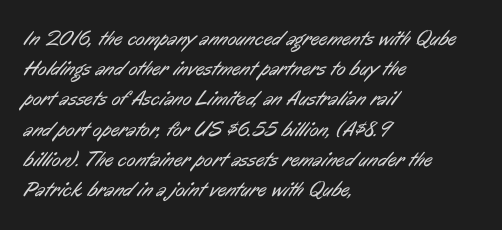
The image shows 21 px text type; set left-aligned, normal line spacing (1.44x), normal letter spacing, not underlined.
